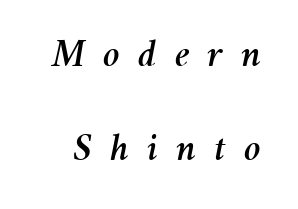
How are the letters spaced? Widely, with obvious added tracking. If you measured baseline to baseline, you'd find a long distance. Unmarked baselines from the first word to the last. Does the lettering tilt? It does — this is italic.
